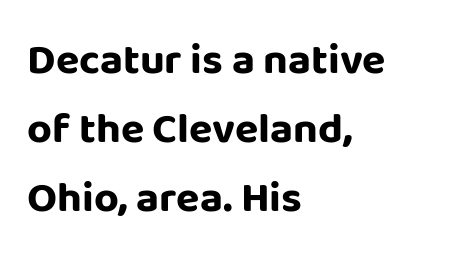
The image shows 43 px bold sans-serif type, upright; set left-aligned, normal line spacing (1.6x), normal letter spacing, not underlined; low stroke contrast and a large x-height.
